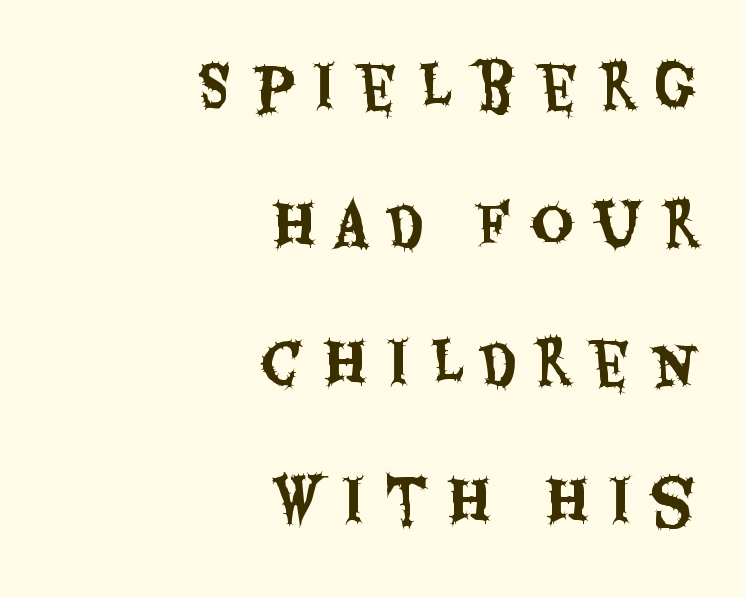
Q: Is the text italic (slanted)? A: No, it is upright.
Q: Is the typeface a serif or a sans-serif typeface? A: Sans-serif.
Q: Is the text underlined? A: No.
Q: How is the paragraph aligned? A: Right-aligned.
Q: Is the spacing between letters normal or unusually wide? A: Unusually wide.
Q: Is the spacing between lines tight, normal or loose? A: Loose.
Q: Width (condensed, normal, or wide)? A: Condensed.
Q: Stroke contrast? A: Medium.
Q: x-height? A: Large.
Q: Monospaced? A: No.
